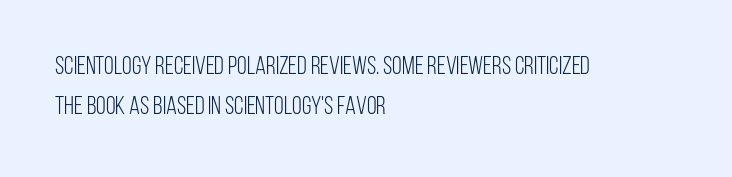
The image shows 25 px text type, upright; set left-aligned, normal line spacing (1.61x), normal letter spacing, not underlined.
